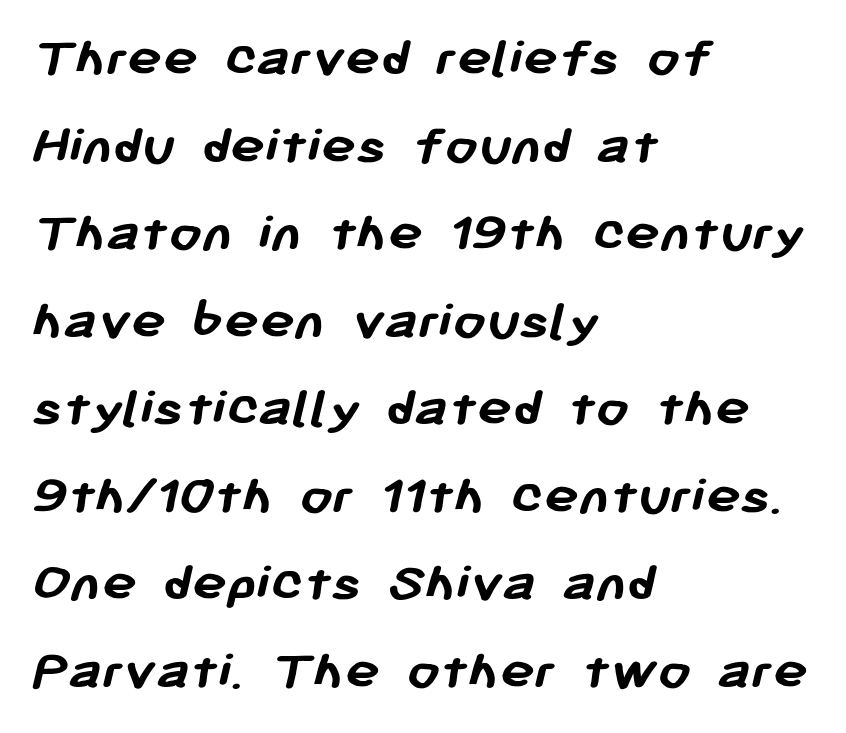
Q: Is the text bold? A: Yes.
Q: Is the typeface a serif or a sans-serif typeface? A: Sans-serif.
Q: Is the text underlined? A: No.
Q: How is the paragraph aligned? A: Left-aligned.
Q: Is the spacing between letters normal or unusually wide? A: Normal.
Q: Is the spacing between lines tight, normal or loose? A: Normal.
Q: Width (condensed, normal, or wide)? A: Normal.
Q: Stroke contrast? A: Low.
Q: x-height? A: Medium.
Q: Monospaced? A: No.
